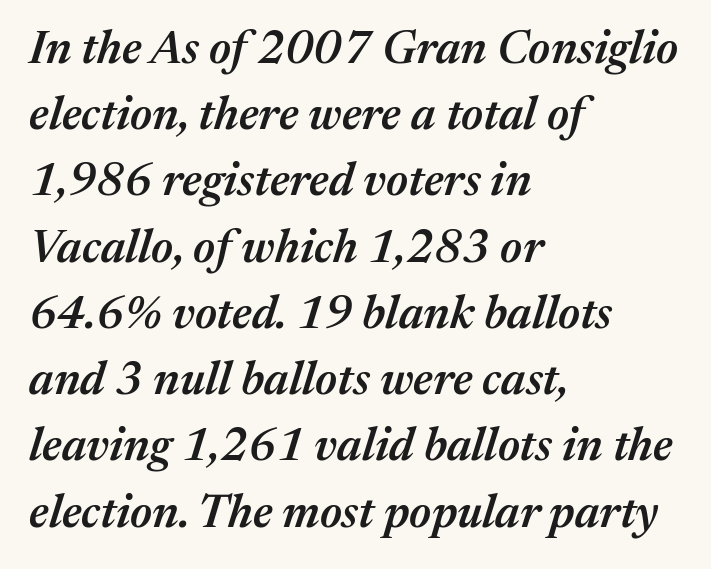
Q: Is the text bold? A: Semi-bold.
Q: Is the text italic (slanted)? A: Yes, it leans right by about 17 degrees.
Q: Is the text underlined? A: No.
Q: How is the paragraph aligned? A: Left-aligned.
Q: Is the spacing between letters normal or unusually wide? A: Normal.
Q: Is the spacing between lines tight, normal or loose? A: Normal.
Q: Width (condensed, normal, or wide)? A: Normal.
Q: Stroke contrast? A: Medium.
Q: x-height? A: Medium.
Q: Monospaced? A: No.
